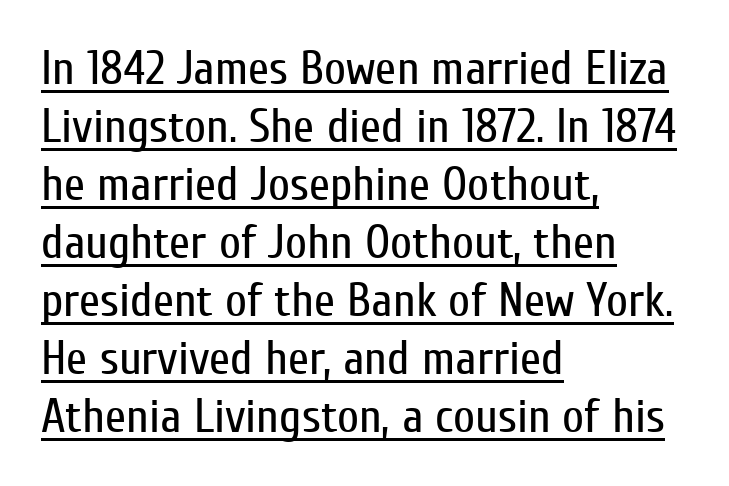
The image shows 48 px regular-weight, condensed sans-serif type, upright; set left-aligned, line spacing 1.21x, normal letter spacing, underlined; low stroke contrast and a medium x-height.
